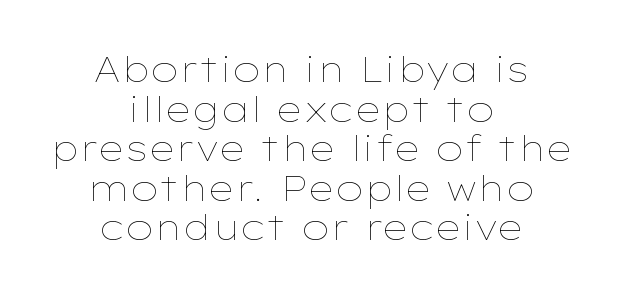
The passage shown is typed in a proportional face where columns would drift. No letter is thick-stroked: the sample isn't bold. The whitespace from short lines is split evenly between both sides. Standard letterfit; no display-style spreading of the glyphs. Reading down the column, the eye jumps only a short way to each next line. The lettering holds an erect, upright posture throughout.
